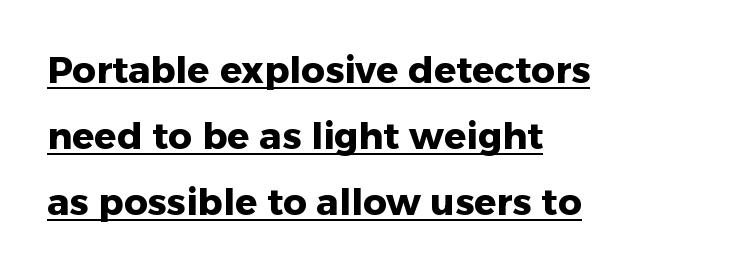
The image shows 37 px heavy sans-serif type, upright; set left-aligned, line spacing 1.78x, normal letter spacing, underlined; low stroke contrast and a medium x-height.
